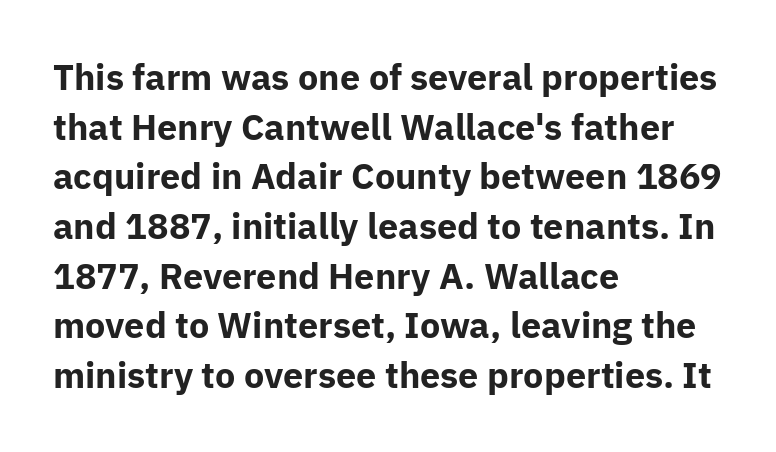
Default kerning and tracking; the words read as compact shapes. The lines in this sample share a left origin and differ only in where they stop. The face used here is a sans, in the tradition of grotesques and geometrics. A normal amount of white space separates one row of letters from the next. This sample has the flowing, uneven cadence of proportional lettering. Weight check: bold — yes, fully.
